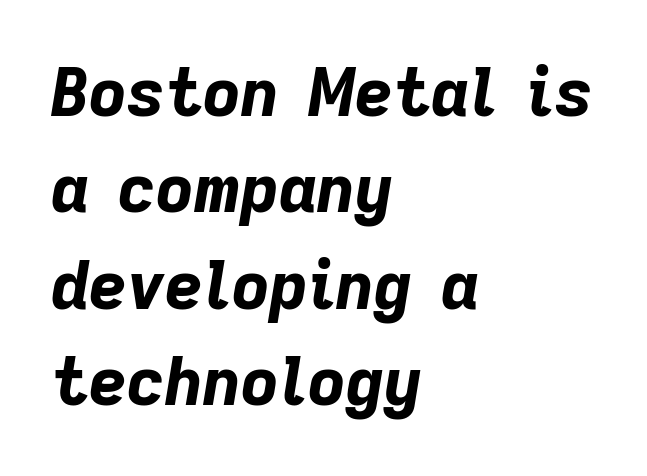
{"italic": "yes", "lean": "right", "slant_degrees": 9, "bold": "yes", "weight": "bold", "width": "normal", "stroke_contrast": "low", "x_height": "medium", "monospaced": "no", "underline": "no", "align": "left", "line_spacing": "normal", "line_spacing_ratio": 1.46, "letter_spacing": "normal", "letter_spacing_em": 0.0, "glyph_px": 66}
